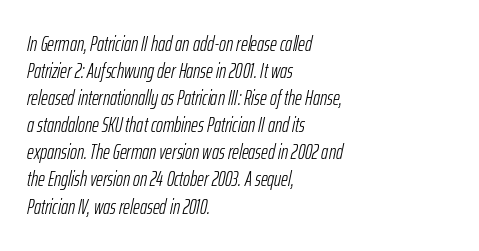
{"italic": "yes", "lean": "right", "slant_degrees": 12, "bold": "no", "underline": "no", "align": "left", "line_spacing": "normal", "line_spacing_ratio": 1.29, "letter_spacing": "normal", "letter_spacing_em": 0.0, "glyph_px": 21}
